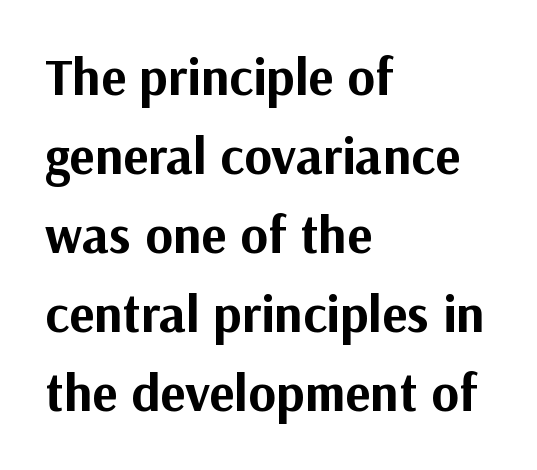
The image shows 53 px bold sans-serif type, upright; set left-aligned, normal line spacing (1.49x), normal letter spacing, not underlined; medium stroke contrast and a medium x-height.
